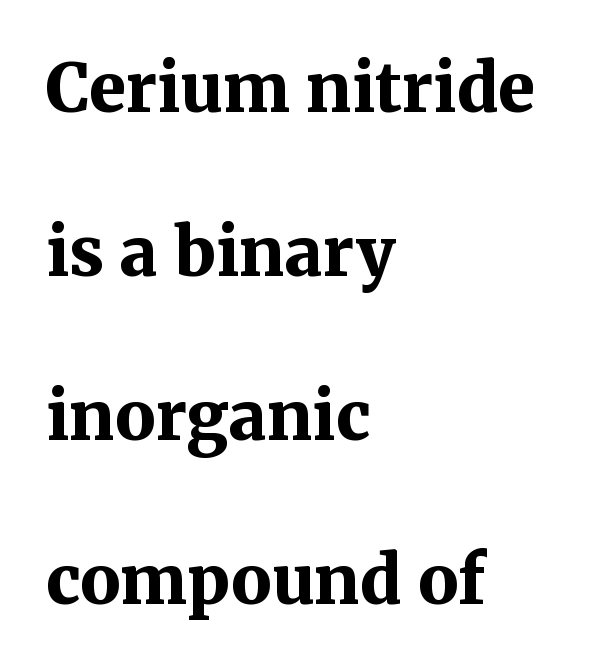
{"serif": "yes", "italic": "no", "bold": "yes", "weight": "bold", "width": "normal", "stroke_contrast": "medium", "x_height": "medium", "monospaced": "no", "underline": "no", "align": "left", "line_spacing": "loose", "line_spacing_ratio": 2.45, "letter_spacing": "normal", "letter_spacing_em": 0.0, "glyph_px": 67}
